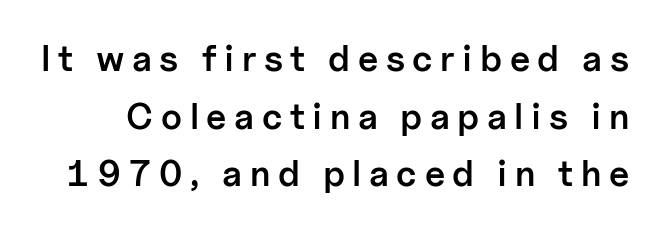
The image shows 36 px semibold sans-serif type, upright; set normal line spacing (1.6x), unusually wide letter spacing (+0.21 em), not underlined; low stroke contrast and a medium x-height.
